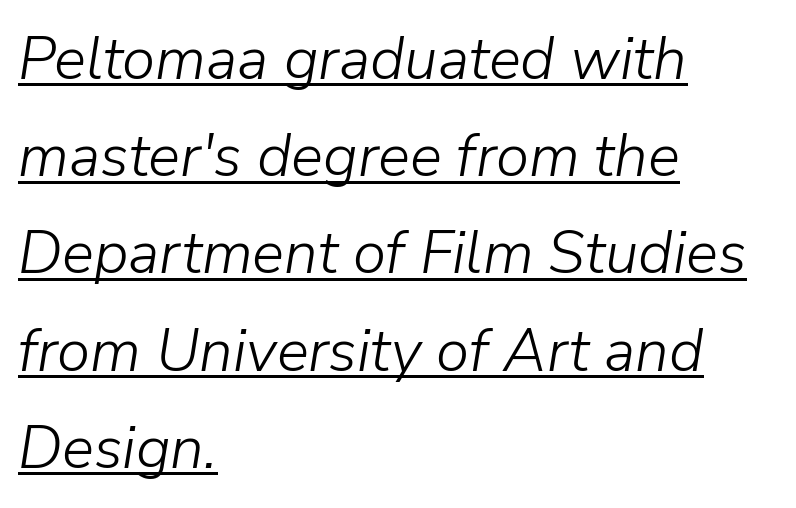
The typesetter chose a ragged-right arrangement here. Is this a fixed-width face? No — the glyphs have proportional, varying widths. Italic? Definitely — the glyphs are oblique. The words here are underlined. Quick note: interline space is typical.
